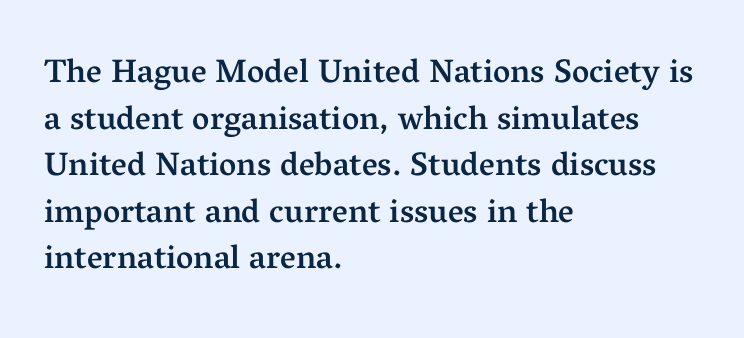
The image shows 33 px semibold serif type, upright; set left-aligned, normal line spacing (1.41x), normal letter spacing, not underlined; medium stroke contrast and a medium x-height.
